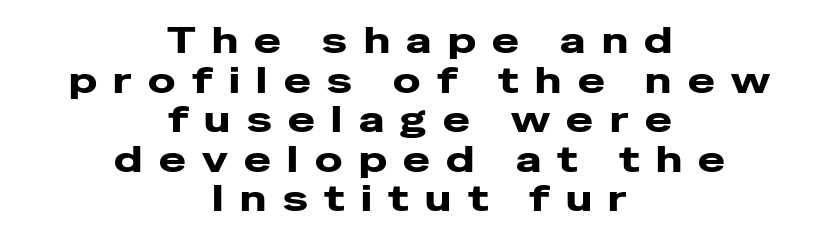
The typeface chosen for these lines omits serifs. Check under the words: just untouched page. Spacing between characters has been opened up far beyond the box default. Spacing verdict: proportional, widths tailored to each character. This rendering uses center alignment, leaving both contours irregular but symmetric.
